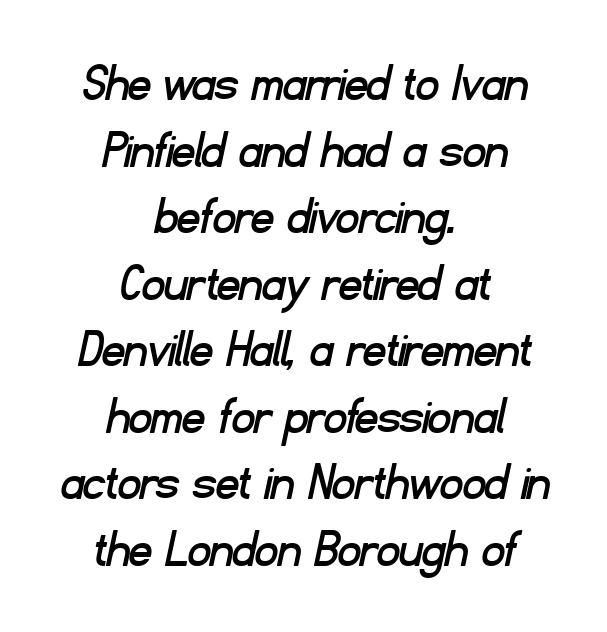
The rendering uses natural spacing where letterforms have individual widths. Where is the straight margin? There isn't one; the lines are centered. Unlike a traditional serif, this face leaves its strokes unadorned. Each row of text sits above clean, open space. Caption: standard tracking, unaltered.
